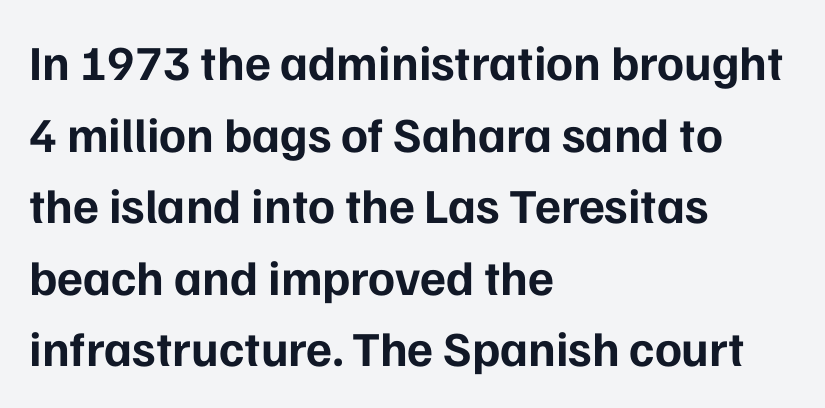
Nope, no serifs anywhere on these letters. Typeset ragged right — the left edge is the straight one. Posture: straight, roman, zero tilt. Weight: bold. Descenders hang freely into open space.
